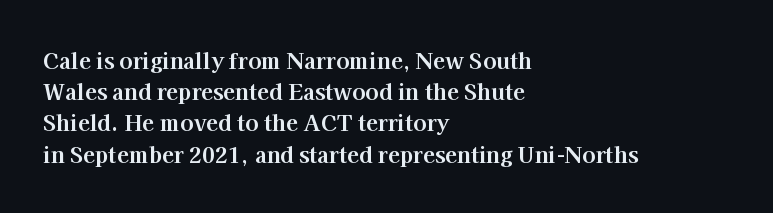
The image shows 22 px bold type, upright; set left-aligned, normal line spacing (1.42x), normal letter spacing, not underlined.
